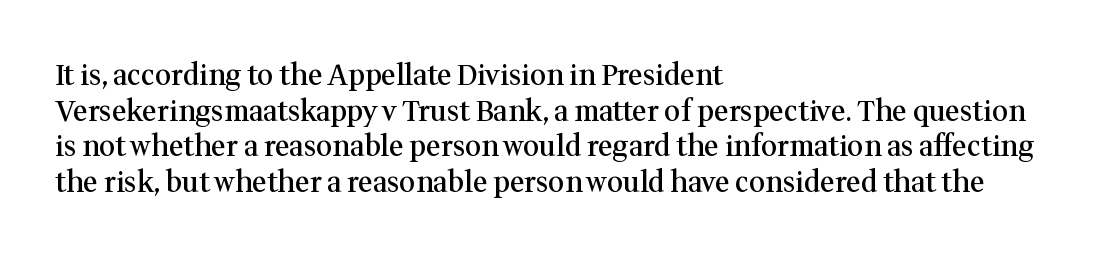
Q: Is the text bold? A: Semi-bold.
Q: Is the text italic (slanted)? A: No, it is upright.
Q: Is the typeface a serif or a sans-serif typeface? A: Serif.
Q: Is the text underlined? A: No.
Q: How is the paragraph aligned? A: Left-aligned.
Q: Is the spacing between letters normal or unusually wide? A: Normal.
Q: Is the spacing between lines tight, normal or loose? A: Normal.
Q: Width (condensed, normal, or wide)? A: Normal.
Q: Stroke contrast? A: Medium.
Q: x-height? A: Medium.
Q: Monospaced? A: No.
